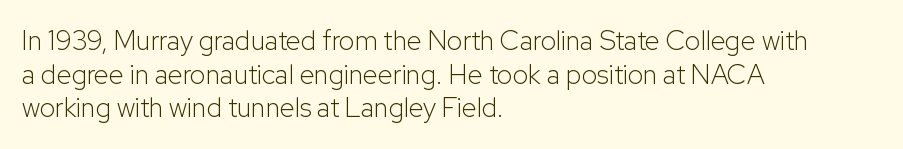
The image shows 27 px text type, upright; set left-aligned, normal line spacing (1.25x), normal letter spacing, not underlined.
